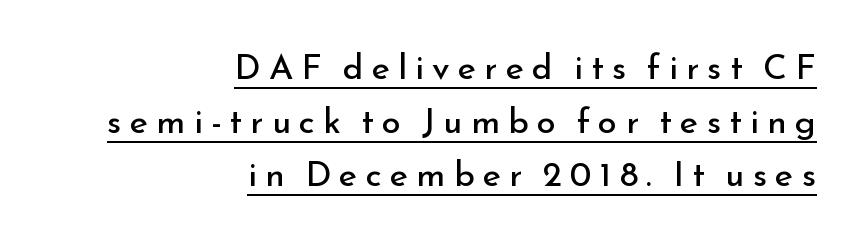
Caption: multi-line text, flush right, ragged left. Letters have the restrained weight of plain body copy at most. Serif or sans? Sans — the stroke terminals are bare. The rendering inserts visible extra space after every character.
